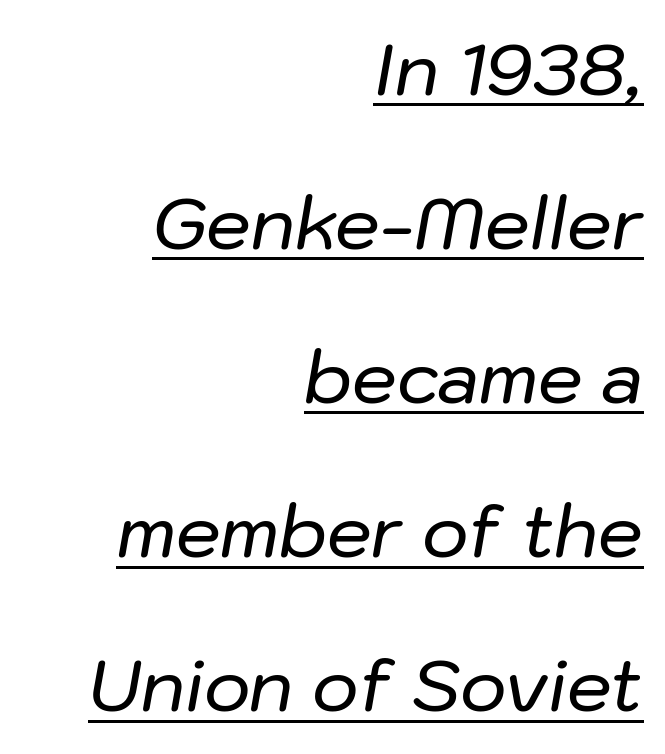
{"italic": "yes", "lean": "right", "slant_degrees": 10, "width": "normal", "stroke_contrast": "low", "x_height": "medium", "monospaced": "no", "underline": "yes", "align": "right", "line_spacing": "loose", "line_spacing_ratio": 2.17, "letter_spacing": "normal", "letter_spacing_em": 0.0, "glyph_px": 71}
